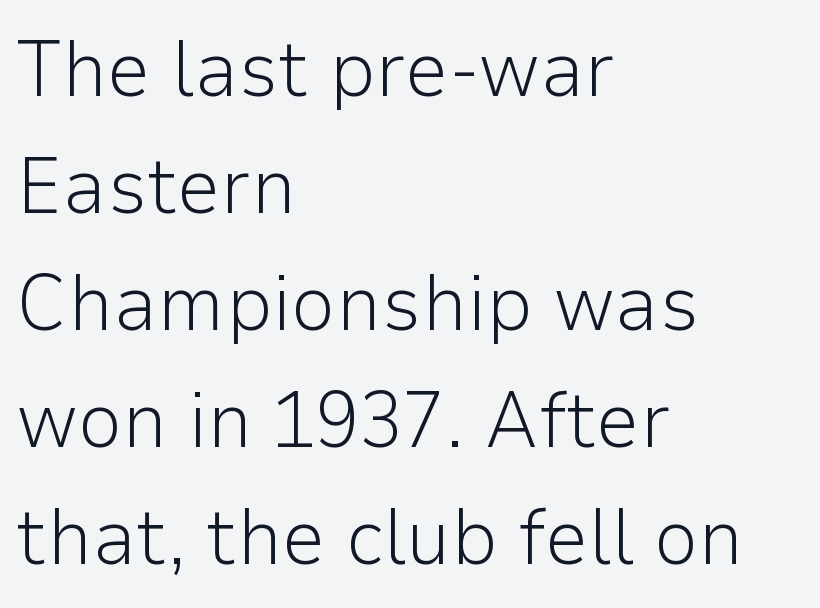
The typeface has the unassuming heft of standard copy or less. Think of a printed novel: that variable character pitch is what you see here. Vertical spacing — default. Look at the tracking — it's just the regular setting, nothing added. If you drew a ruler down the left edge, every line would touch it.
